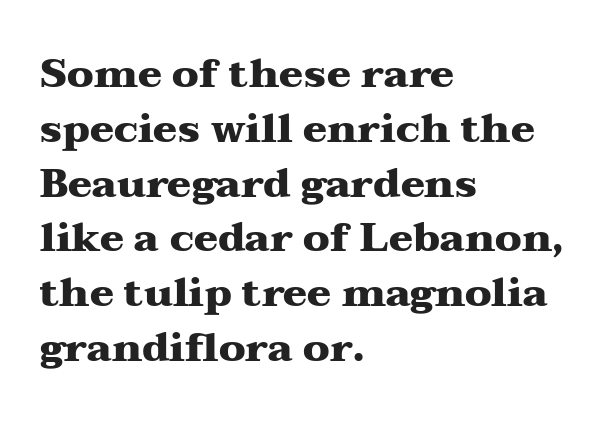
{"serif": "yes", "italic": "no", "bold": "yes", "weight": "heavy", "width": "wide", "stroke_contrast": "medium", "x_height": "medium", "monospaced": "no", "underline": "no", "align": "left", "line_spacing": "normal", "line_spacing_ratio": 1.37, "letter_spacing": "normal", "letter_spacing_em": 0.0, "glyph_px": 40}
